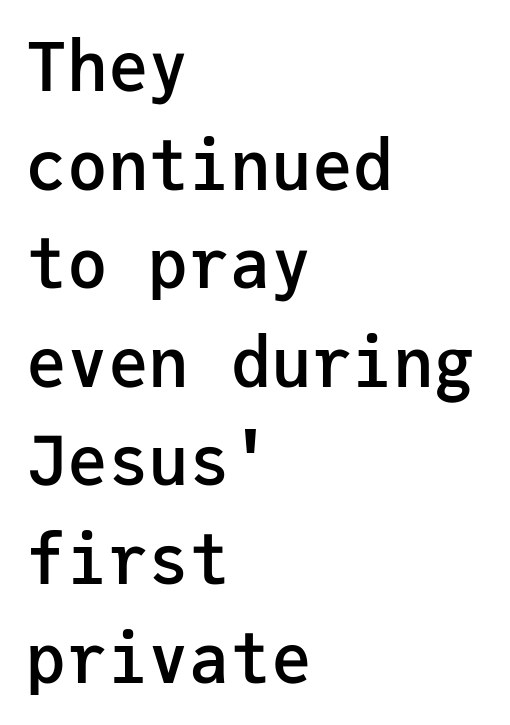
Q: Is the text bold? A: Semi-bold.
Q: Is the text italic (slanted)? A: No, it is upright.
Q: Is the typeface a serif or a sans-serif typeface? A: Sans-serif.
Q: Is the text underlined? A: No.
Q: How is the paragraph aligned? A: Left-aligned.
Q: Is the spacing between letters normal or unusually wide? A: Normal.
Q: Is the spacing between lines tight, normal or loose? A: Normal.
Q: Width (condensed, normal, or wide)? A: Normal.
Q: Stroke contrast? A: Low.
Q: x-height? A: Medium.
Q: Monospaced? A: Yes.
